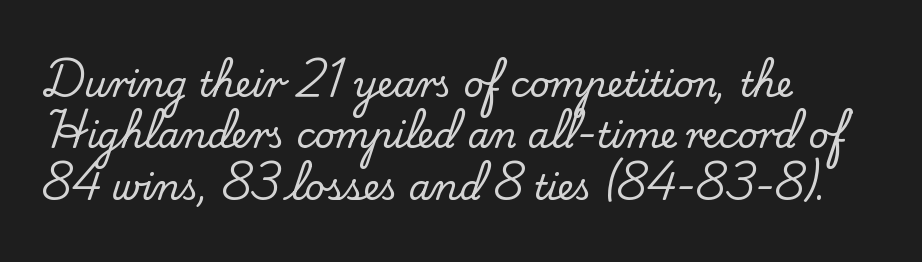
The image shows 35 px serif type; set left-aligned, normal line spacing (1.47x), normal letter spacing, not underlined; low stroke contrast and a small x-height.
